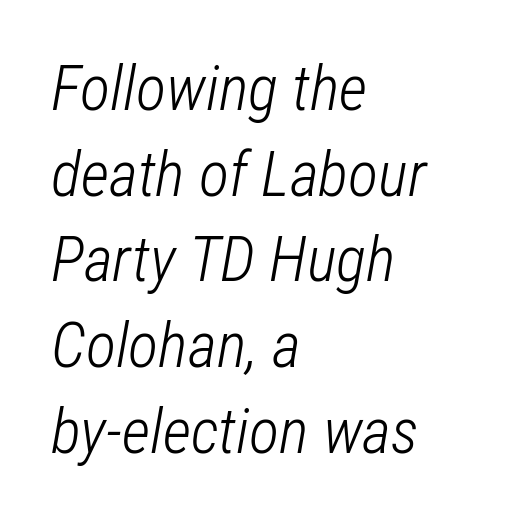
The image shows 63 px light, condensed type, italic (leaning right); set left-aligned, normal line spacing (1.36x), normal letter spacing, not underlined; low stroke contrast and a medium x-height.
